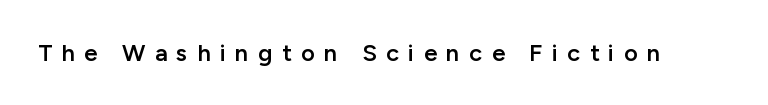
{"italic": "no", "bold": "semi", "underline": "no", "letter_spacing": "wide", "letter_spacing_em": 0.39, "glyph_px": 24}
